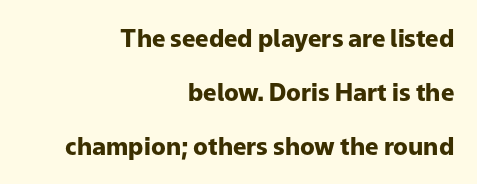
{"italic": "no", "bold": "yes", "underline": "no", "align": "right", "line_spacing": "loose", "line_spacing_ratio": 2.24, "letter_spacing": "normal", "letter_spacing_em": 0.0, "glyph_px": 24}
